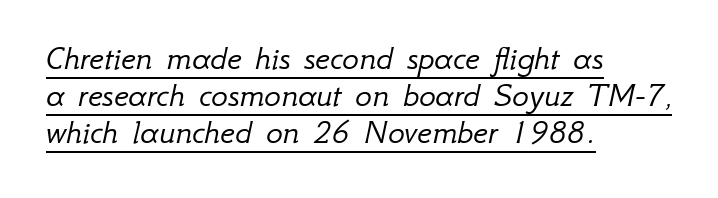
Vertical stems look standard width or narrower in stroke. Leftover space on each line is placed entirely after the last word. Successive baselines arrive quickly, one right under another. In designer terms, the underline attribute is active on this setting.
